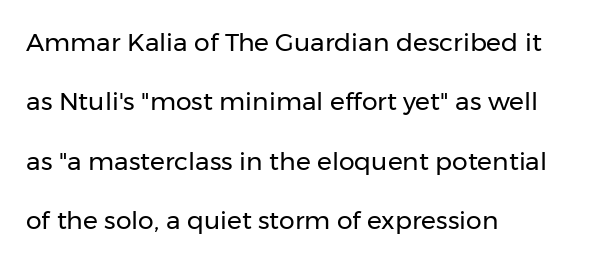
{"italic": "no", "bold": "no", "underline": "no", "align": "left", "line_spacing": "loose", "line_spacing_ratio": 2.38, "letter_spacing": "normal", "letter_spacing_em": 0.0, "glyph_px": 25}
